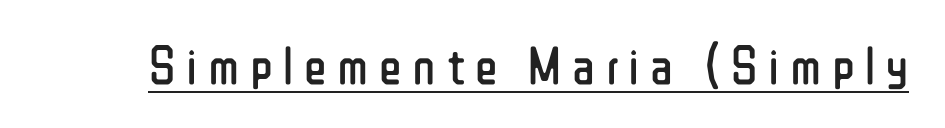
The image shows 53 px regular-weight, condensed sans-serif type, upright; set unusually wide letter spacing (+0.2 em), underlined; low stroke contrast and a medium x-height.
